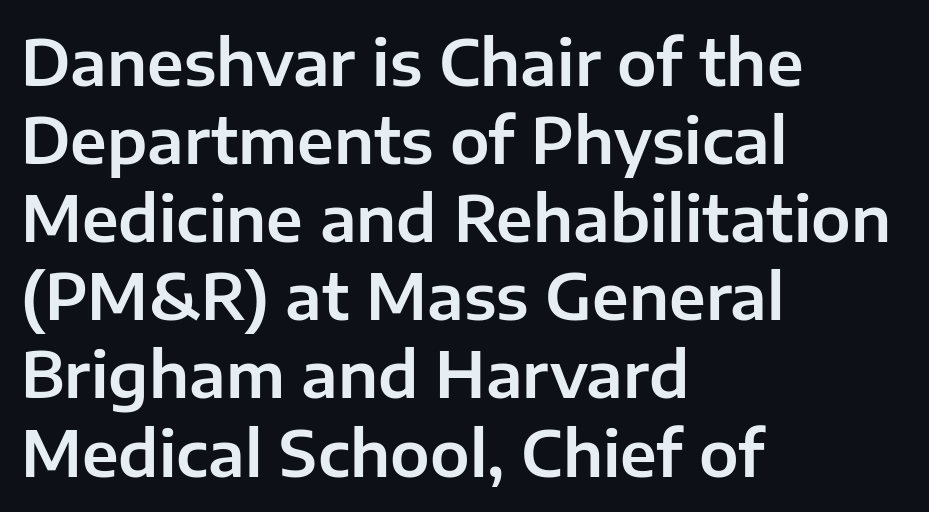
The image shows 63 px sans-serif type, upright; set left-aligned, line spacing 1.24x, normal letter spacing, not underlined; low stroke contrast and a medium x-height.
